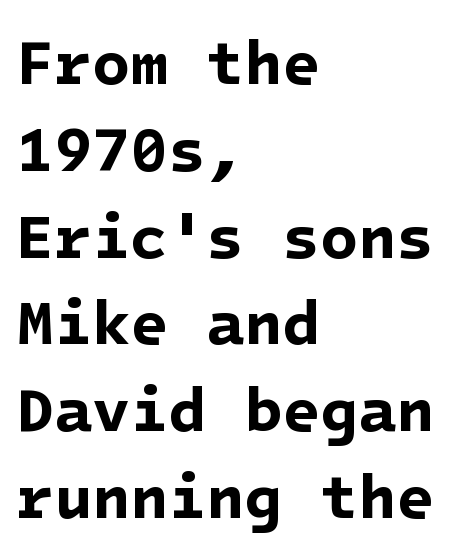
The line-height multiplier appears to be the usual default. Heavy, bold letterforms. The glyphs in this specimen are sans serif. This sample is left-justified, so line endings fall wherever the words run out.
